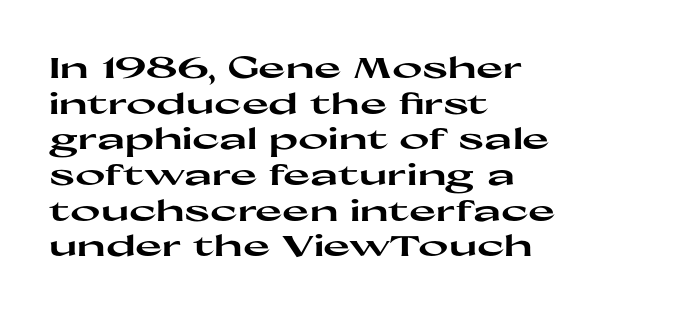
Q: Is the text bold? A: Yes.
Q: Is the text italic (slanted)? A: No, it is upright.
Q: Is the typeface a serif or a sans-serif typeface? A: Sans-serif.
Q: Is the text underlined? A: No.
Q: How is the paragraph aligned? A: Left-aligned.
Q: Is the spacing between letters normal or unusually wide? A: Normal.
Q: Width (condensed, normal, or wide)? A: Wide.
Q: Stroke contrast? A: High.
Q: x-height? A: Medium.
Q: Monospaced? A: No.
